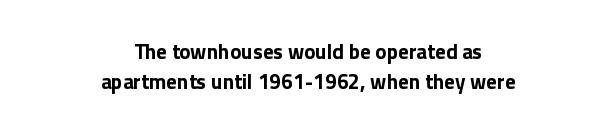
The image shows 21 px bold type, upright; set centered, normal line spacing (1.41x), normal letter spacing, not underlined.
